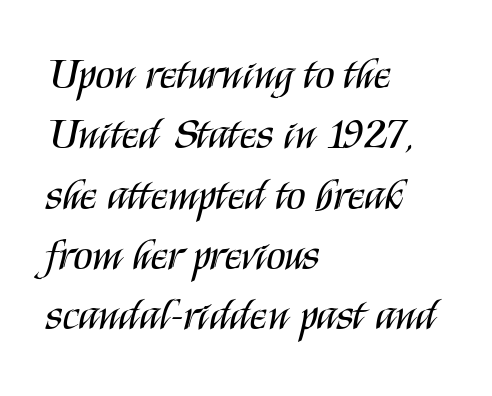
{"serif": "no", "bold": "no", "weight": "regular", "width": "condensed", "stroke_contrast": "medium", "x_height": "large", "monospaced": "no", "underline": "no", "align": "left", "line_spacing": "normal", "line_spacing_ratio": 1.37, "letter_spacing": "normal", "letter_spacing_em": 0.0, "glyph_px": 44}
